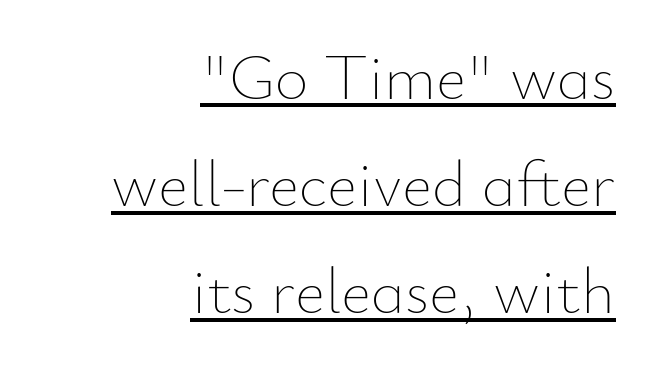
{"italic": "no", "bold": "no", "weight": "thin", "width": "normal", "stroke_contrast": "low", "x_height": "small", "monospaced": "no", "underline": "yes", "align": "right", "line_spacing": "normal", "line_spacing_ratio": 1.65, "letter_spacing": "normal", "letter_spacing_em": 0.0, "glyph_px": 65}
